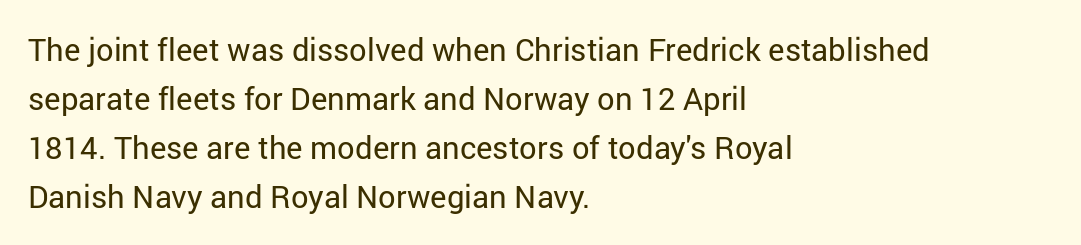
Q: Is the text bold? A: No.
Q: Is the text italic (slanted)? A: No, it is upright.
Q: Is the typeface a serif or a sans-serif typeface? A: Sans-serif.
Q: Is the text underlined? A: No.
Q: How is the paragraph aligned? A: Left-aligned.
Q: Is the spacing between letters normal or unusually wide? A: Normal.
Q: Is the spacing between lines tight, normal or loose? A: Normal.
Q: Width (condensed, normal, or wide)? A: Normal.
Q: Stroke contrast? A: Low.
Q: x-height? A: Medium.
Q: Monospaced? A: No.
